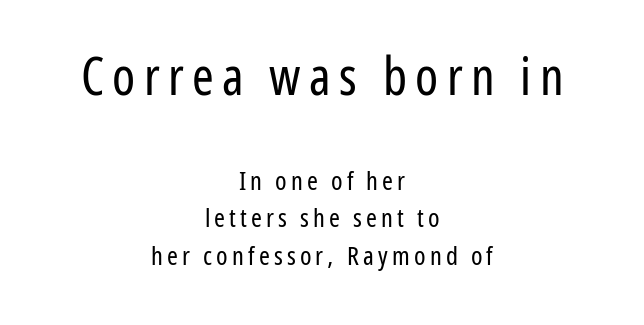
Q: Is the text bold? A: No.
Q: Is the text italic (slanted)? A: No, it is upright.
Q: Is the typeface a serif or a sans-serif typeface? A: Sans-serif.
Q: Is the text underlined? A: No.
Q: How is the paragraph aligned? A: Centered.
Q: Is the spacing between lines tight, normal or loose? A: Normal.
Q: Which block of text is set in a larger size, the first (top) or the second (bottom)? A: The first (top) one.
Q: Width (condensed, normal, or wide)? A: Condensed.
Q: Stroke contrast? A: Low.
Q: x-height? A: Medium.
Q: Monospaced? A: No.
